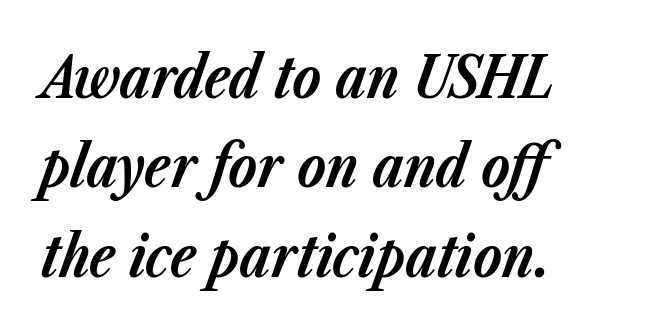
Q: Is the text bold? A: Yes.
Q: Is the text italic (slanted)? A: Yes, it leans right by about 23 degrees.
Q: Is the text underlined? A: No.
Q: How is the paragraph aligned? A: Left-aligned.
Q: Is the spacing between letters normal or unusually wide? A: Normal.
Q: Is the spacing between lines tight, normal or loose? A: Normal.
Q: Width (condensed, normal, or wide)? A: Normal.
Q: Stroke contrast? A: Low.
Q: x-height? A: Medium.
Q: Monospaced? A: No.
